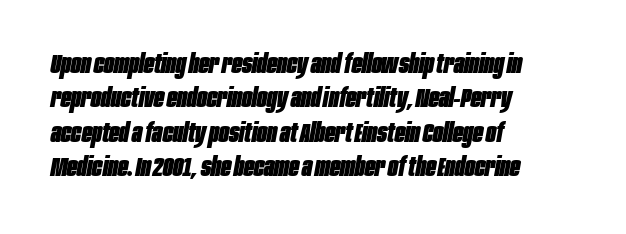
The strokes are fattened all the way to bold. Nobody drew a line under any word here. The typesetter chose a ragged-right arrangement here. Is there much room between lines? A standard amount, neither cramped nor airy.
